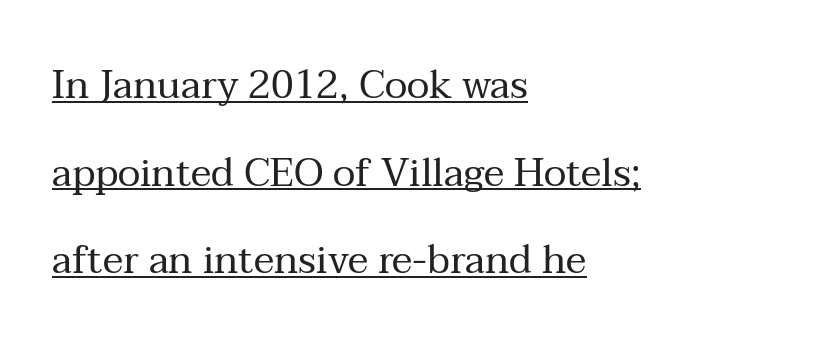
Q: Is the text bold? A: No.
Q: Is the text italic (slanted)? A: No, it is upright.
Q: Is the typeface a serif or a sans-serif typeface? A: Serif.
Q: Is the text underlined? A: Yes.
Q: How is the paragraph aligned? A: Left-aligned.
Q: Is the spacing between letters normal or unusually wide? A: Normal.
Q: Is the spacing between lines tight, normal or loose? A: Loose.
Q: Width (condensed, normal, or wide)? A: Normal.
Q: Stroke contrast? A: Medium.
Q: x-height? A: Medium.
Q: Monospaced? A: No.
